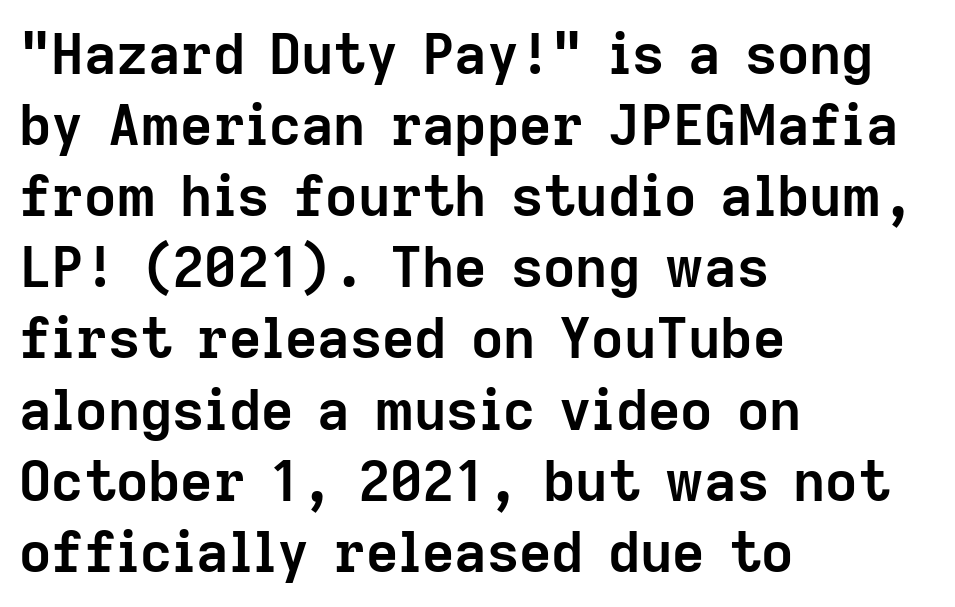
The face used here is proportionally spaced, like ordinary book or web type. Designer's note — italics off, roman on. Interline gaps are of average width in this sample. The gaps between neighbouring characters are ordinary and unremarkable. Weight check: bold — yes, fully.
